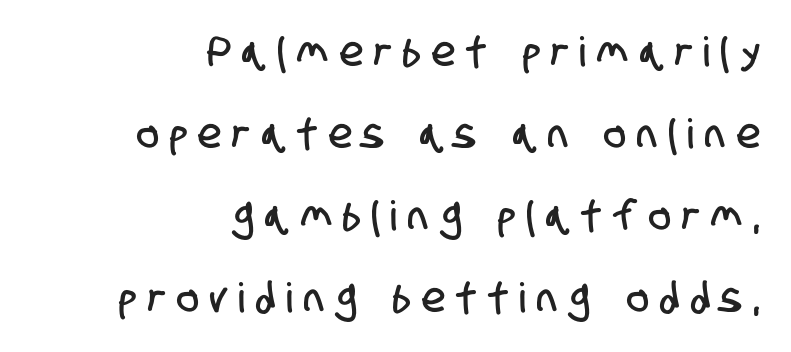
{"serif": "no", "width": "condensed", "stroke_contrast": "low", "x_height": "large", "monospaced": "no", "underline": "no", "align": "right", "line_spacing": "loose", "line_spacing_ratio": 2.0, "letter_spacing": "wide", "letter_spacing_em": 0.29, "glyph_px": 41}
